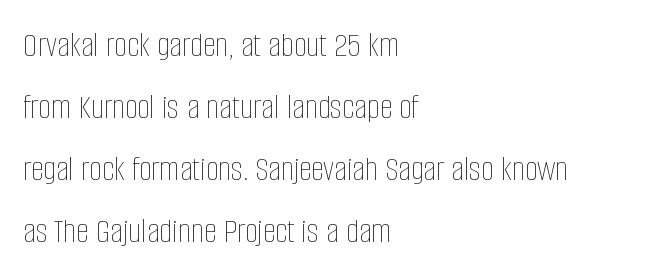
{"italic": "no", "bold": "no", "weight": "thin", "width": "condensed", "stroke_contrast": "low", "x_height": "large", "monospaced": "no", "underline": "no", "align": "left", "line_spacing_ratio": 1.72, "letter_spacing": "normal", "letter_spacing_em": 0.0, "glyph_px": 36}
